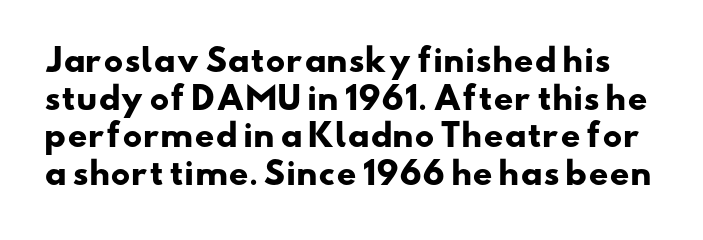
{"serif": "no", "bold": "yes", "weight": "heavy", "width": "wide", "stroke_contrast": "low", "x_height": "small", "monospaced": "no", "underline": "no", "line_spacing_ratio": 1.21, "letter_spacing": "normal", "letter_spacing_em": 0.0, "glyph_px": 31}
